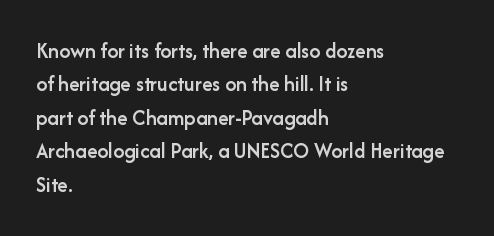
Rows of type keep a routine distance in the vertical direction. Default kerning and tracking; the words read as compact shapes. The font's upright variant was chosen for this text. As a designer I'd log this as weight 600, semibold. The string is rendered with underlining switched off.
